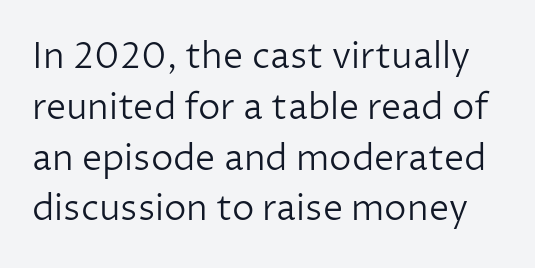
The image shows 36 px light sans-serif type, upright; set normal line spacing (1.41x), normal letter spacing, not underlined; low stroke contrast and a medium x-height.
